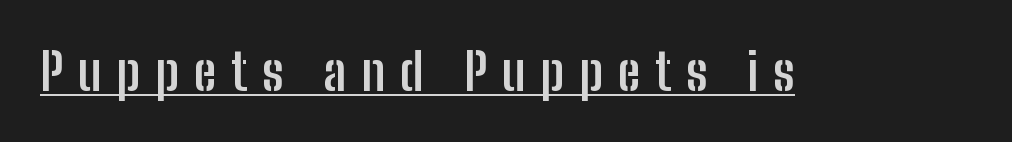
The image shows 51 px semibold, condensed sans-serif type, upright; set unusually wide letter spacing (+0.29 em), underlined; low stroke contrast and a medium x-height.
